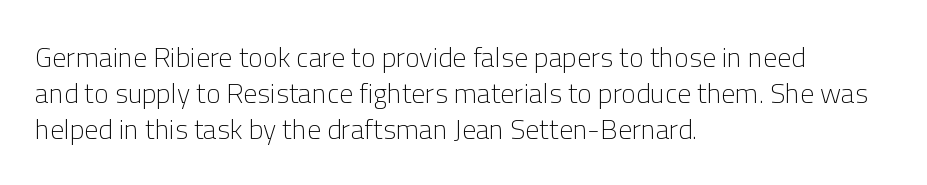
Q: Is the text bold? A: No.
Q: Is the text italic (slanted)? A: No, it is upright.
Q: Is the typeface a serif or a sans-serif typeface? A: Sans-serif.
Q: Is the text underlined? A: No.
Q: How is the paragraph aligned? A: Left-aligned.
Q: Is the spacing between letters normal or unusually wide? A: Normal.
Q: Is the spacing between lines tight, normal or loose? A: Normal.
Q: Width (condensed, normal, or wide)? A: Normal.
Q: Stroke contrast? A: Low.
Q: x-height? A: Medium.
Q: Monospaced? A: No.
